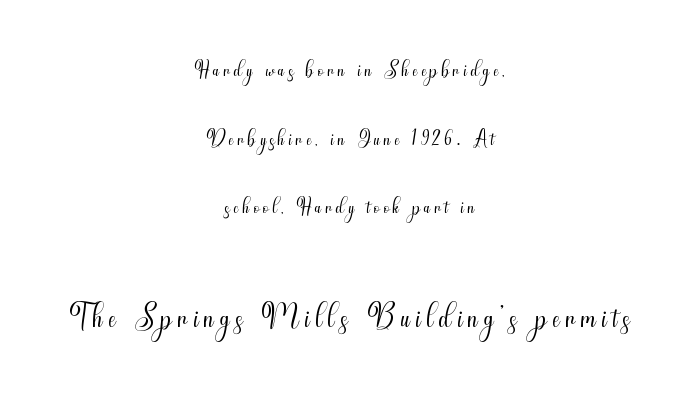
{"serif": "no", "bold": "no", "weight": "light", "width": "condensed", "stroke_contrast": "medium", "x_height": "small", "monospaced": "no", "underline": "no", "align": "center", "line_spacing": "loose", "line_spacing_ratio": 2.21, "larger_block": "second", "size_ratio": 1.48, "glyph_px": 46}
